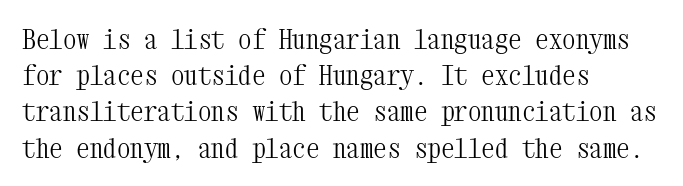
{"italic": "no", "bold": "no", "underline": "no", "align": "left", "line_spacing": "normal", "line_spacing_ratio": 1.34, "letter_spacing": "normal", "letter_spacing_em": 0.0, "glyph_px": 27}
